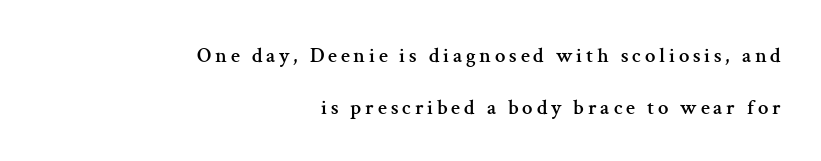
The image shows 21 px text type, upright; set right-aligned, loose line spacing (2.49x), not underlined.
